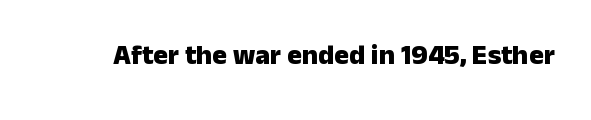
Q: Is the text bold? A: Yes.
Q: Is the text italic (slanted)? A: No, it is upright.
Q: Is the typeface a serif or a sans-serif typeface? A: Sans-serif.
Q: Is the text underlined? A: No.
Q: Is the spacing between letters normal or unusually wide? A: Normal.
Q: Width (condensed, normal, or wide)? A: Normal.
Q: Stroke contrast? A: Low.
Q: x-height? A: Medium.
Q: Monospaced? A: No.
